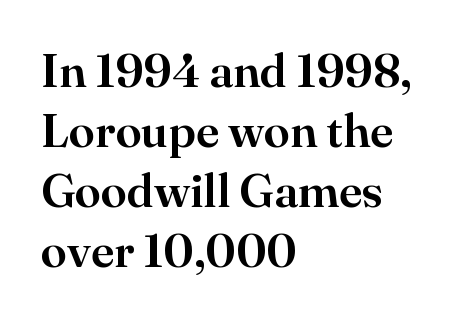
The lines are quadded left. Classification — serif. Posture: straight, roman, zero tilt. The area under the type is left untouched. The block of text has a typical density, with ordinary space between rows. Is the letter spacing exaggerated? No — it looks like the ordinary default.
